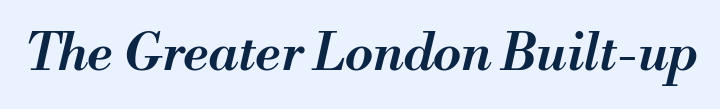
Underlining? Definitely not there. Stroke thickness is moderately raised; the sample reads as semibold. Letter spacing: default. When letters slant like this, we call the style italic. This sample has the flowing, uneven cadence of proportional lettering.
